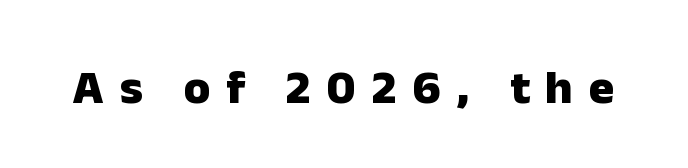
Q: Is the text bold? A: Yes.
Q: Is the text italic (slanted)? A: No, it is upright.
Q: Is the typeface a serif or a sans-serif typeface? A: Sans-serif.
Q: Is the text underlined? A: No.
Q: Is the spacing between letters normal or unusually wide? A: Unusually wide.
Q: Width (condensed, normal, or wide)? A: Normal.
Q: Stroke contrast? A: Low.
Q: x-height? A: Medium.
Q: Monospaced? A: No.
